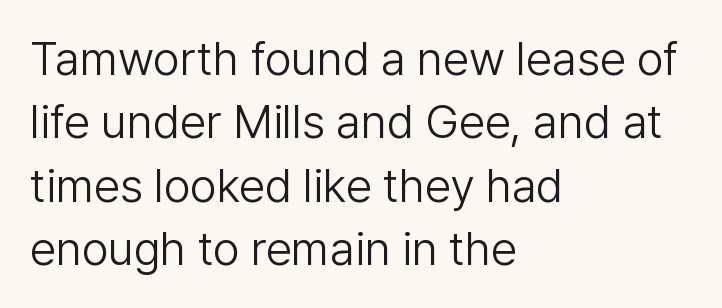
Q: Is the text bold? A: No.
Q: Is the text italic (slanted)? A: No, it is upright.
Q: Is the typeface a serif or a sans-serif typeface? A: Sans-serif.
Q: Is the text underlined? A: No.
Q: How is the paragraph aligned? A: Left-aligned.
Q: Is the spacing between letters normal or unusually wide? A: Normal.
Q: Is the spacing between lines tight, normal or loose? A: Normal.
Q: Width (condensed, normal, or wide)? A: Normal.
Q: Stroke contrast? A: Low.
Q: x-height? A: Medium.
Q: Monospaced? A: No.
